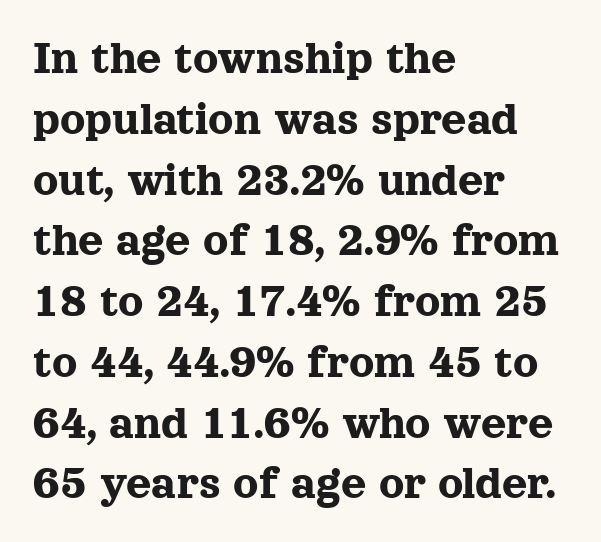
Q: Is the text italic (slanted)? A: No, it is upright.
Q: Is the typeface a serif or a sans-serif typeface? A: Serif.
Q: Is the text underlined? A: No.
Q: How is the paragraph aligned? A: Left-aligned.
Q: Is the spacing between letters normal or unusually wide? A: Normal.
Q: Width (condensed, normal, or wide)? A: Normal.
Q: x-height? A: Medium.
Q: Monospaced? A: No.
